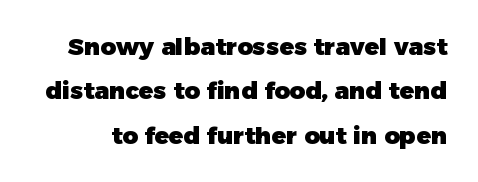
The image shows 24 px bold type, upright; set line spacing 1.85x, normal letter spacing, not underlined.
